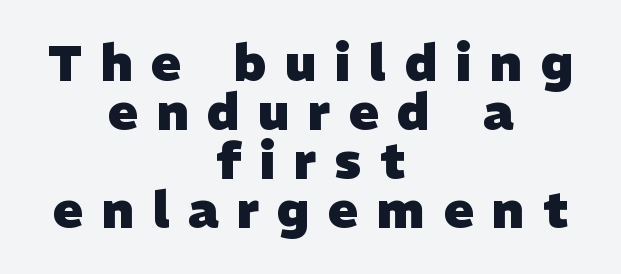
A dark, heavy texture on the line: the type is bold. Compared with typical body copy, the letter spacing here is much looser. Do the characters align in a grid? No, the font is proportional. Grotesque or geometric, the face here clearly has no serifs. The rag falls on both sides of this text block equally.
